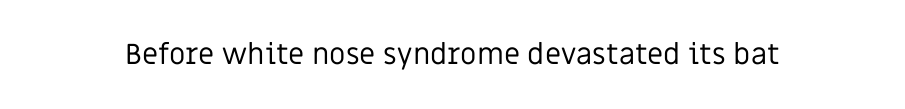
{"serif": "no", "italic": "no", "bold": "no", "weight": "regular", "width": "normal", "stroke_contrast": "low", "x_height": "large", "monospaced": "no", "underline": "no", "letter_spacing": "normal", "letter_spacing_em": 0.0, "glyph_px": 29}
